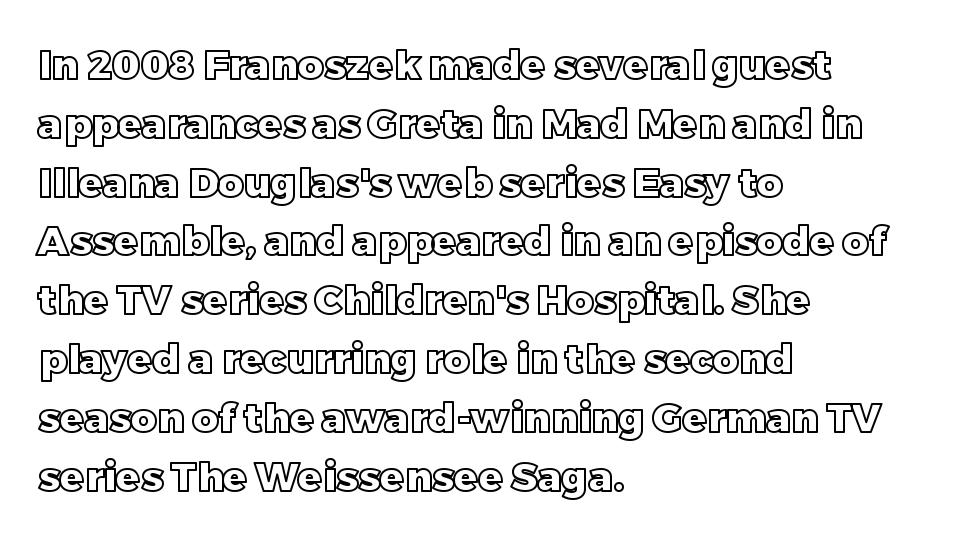
The image shows 40 px text type, upright; set left-aligned, normal line spacing (1.47x), normal letter spacing, not underlined; a large x-height.
